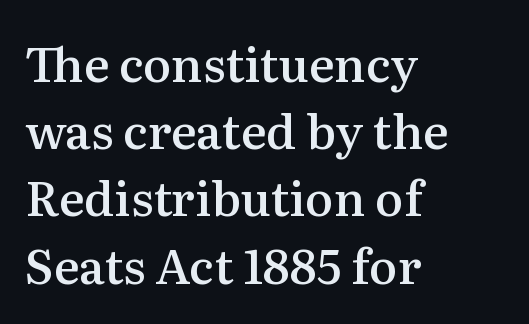
Q: Is the text bold? A: Semi-bold.
Q: Is the text italic (slanted)? A: No, it is upright.
Q: Is the typeface a serif or a sans-serif typeface? A: Serif.
Q: Is the text underlined? A: No.
Q: How is the paragraph aligned? A: Left-aligned.
Q: Is the spacing between letters normal or unusually wide? A: Normal.
Q: Is the spacing between lines tight, normal or loose? A: Normal.
Q: Width (condensed, normal, or wide)? A: Normal.
Q: Stroke contrast? A: Medium.
Q: x-height? A: Medium.
Q: Monospaced? A: No.
